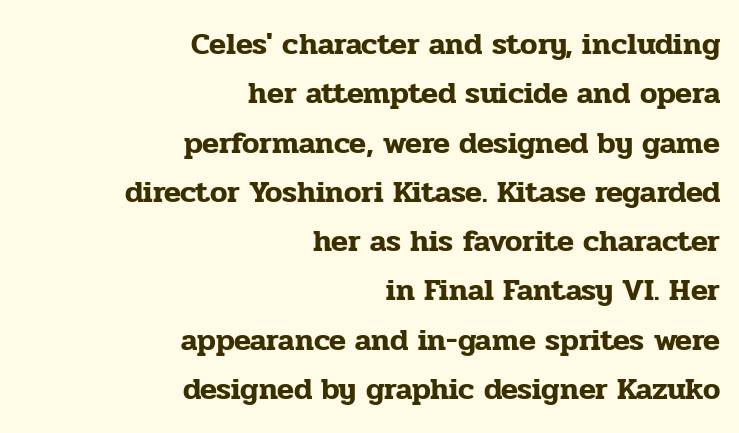
{"serif": "yes", "italic": "no", "width": "normal", "stroke_contrast": "low", "x_height": "medium", "monospaced": "no", "underline": "no", "align": "right", "line_spacing": "normal", "line_spacing_ratio": 1.59, "letter_spacing": "normal", "letter_spacing_em": 0.0, "glyph_px": 31}
